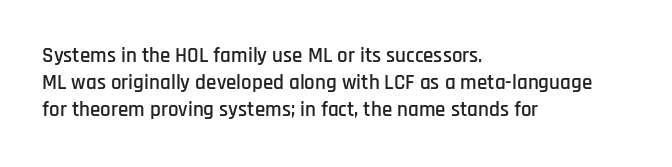
{"italic": "no", "underline": "no", "align": "left", "line_spacing": "normal", "line_spacing_ratio": 1.29, "letter_spacing": "normal", "letter_spacing_em": 0.0, "glyph_px": 21}
